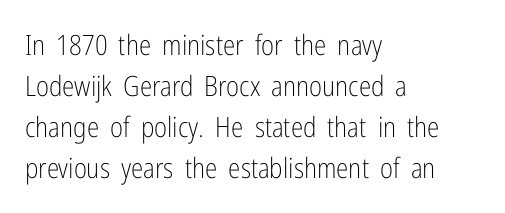
Q: Is the text bold? A: No.
Q: Is the text italic (slanted)? A: No, it is upright.
Q: Is the typeface a serif or a sans-serif typeface? A: Sans-serif.
Q: Is the text underlined? A: No.
Q: How is the paragraph aligned? A: Left-aligned.
Q: Is the spacing between letters normal or unusually wide? A: Normal.
Q: Is the spacing between lines tight, normal or loose? A: Normal.
Q: Width (condensed, normal, or wide)? A: Condensed.
Q: Stroke contrast? A: Low.
Q: x-height? A: Medium.
Q: Monospaced? A: No.
